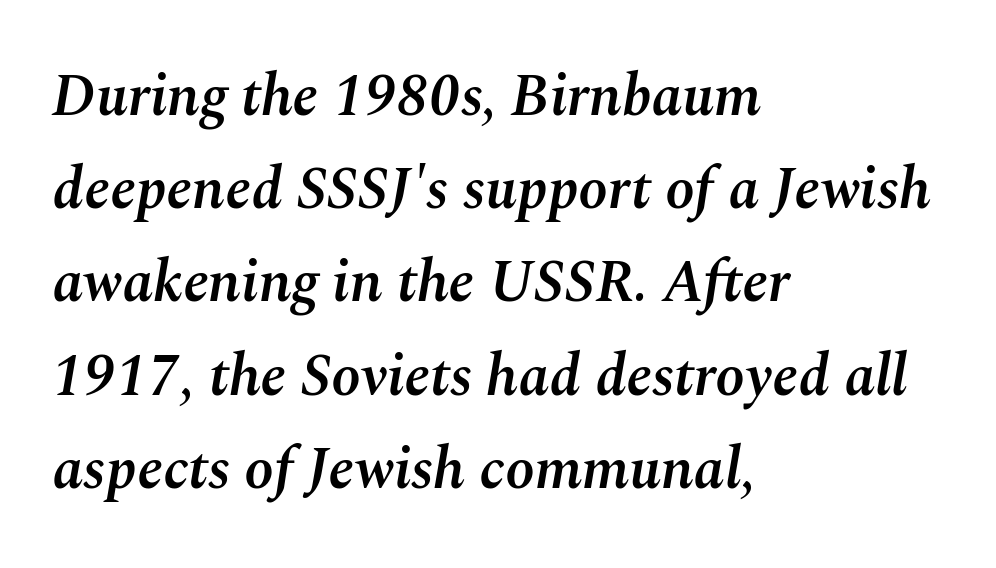
{"italic": "yes", "lean": "right", "slant_degrees": 10, "bold": "semi", "weight": "semibold", "width": "normal", "stroke_contrast": "medium", "x_height": "medium", "monospaced": "no", "underline": "no", "align": "left", "line_spacing": "normal", "line_spacing_ratio": 1.58, "letter_spacing": "normal", "letter_spacing_em": 0.0, "glyph_px": 59}
